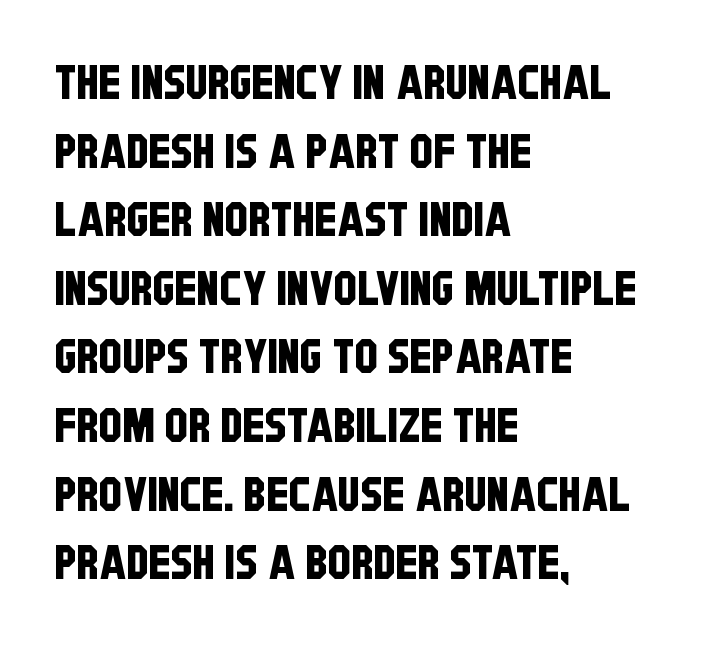
Regarding serifs, this sample does without them. The rendering uses natural spacing where letterforms have individual widths. Does the copy run flush right? No — it runs flush left. The letterforms sit shoulder to shoulder at normal distance.
